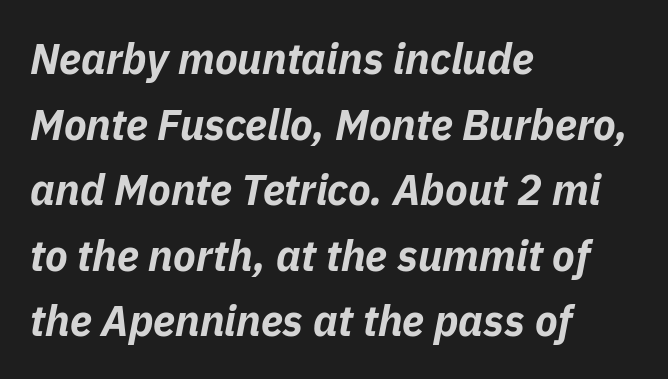
Q: Is the text bold? A: Yes.
Q: Is the text italic (slanted)? A: Yes, it leans right by about 11 degrees.
Q: Is the text underlined? A: No.
Q: How is the paragraph aligned? A: Left-aligned.
Q: Is the spacing between letters normal or unusually wide? A: Normal.
Q: Is the spacing between lines tight, normal or loose? A: Normal.
Q: Width (condensed, normal, or wide)? A: Normal.
Q: Stroke contrast? A: Low.
Q: x-height? A: Medium.
Q: Monospaced? A: No.
